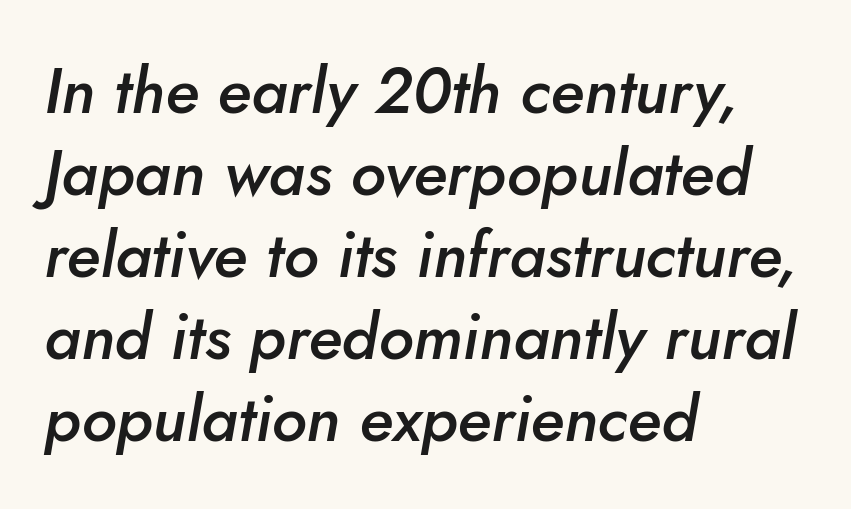
Q: Is the text bold? A: Semi-bold.
Q: Is the text italic (slanted)? A: Yes, it leans right by about 10 degrees.
Q: Is the text underlined? A: No.
Q: How is the paragraph aligned? A: Left-aligned.
Q: Is the spacing between letters normal or unusually wide? A: Normal.
Q: Is the spacing between lines tight, normal or loose? A: Normal.
Q: Width (condensed, normal, or wide)? A: Normal.
Q: Stroke contrast? A: Low.
Q: x-height? A: Small.
Q: Monospaced? A: No.
